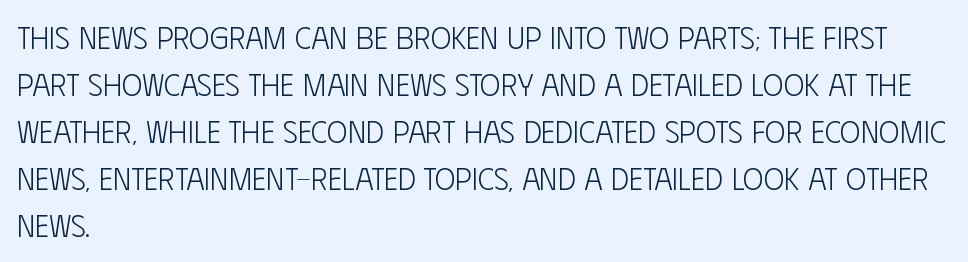
The image shows 31 px light, condensed sans-serif type, upright; set left-aligned, normal line spacing (1.52x), normal letter spacing, not underlined; low stroke contrast and a large x-height.
